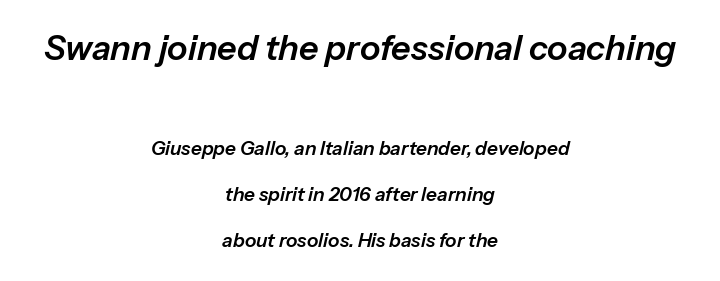
The image shows 34 px text type, italic (leaning right); set centered, loose line spacing (2.43x), normal letter spacing, not underlined; the first (top) block is 1.79x larger; low stroke contrast and a medium x-height.
